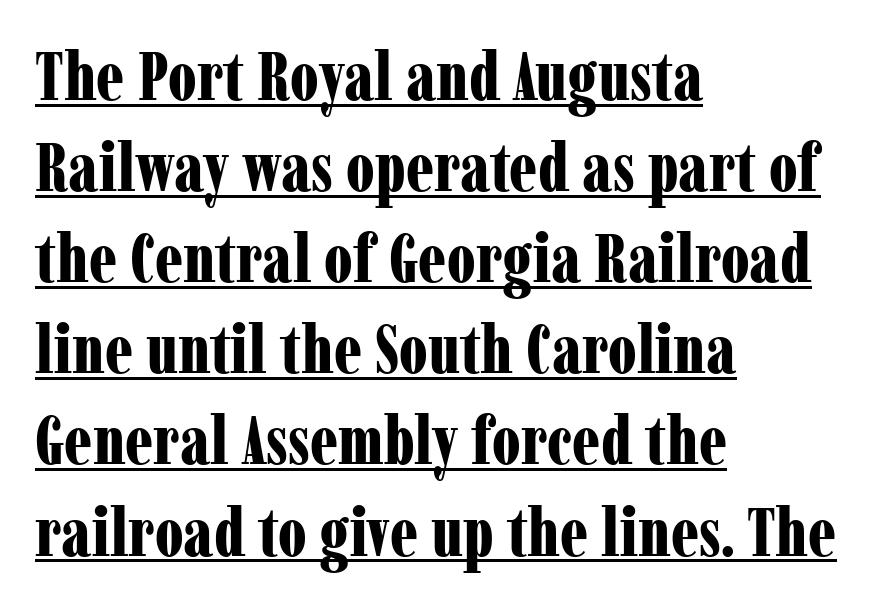
Character widths vary here, with narrow letters taking less room than wide ones. The typeface chosen for these lines features serifs. Words appear dense and cohesive because spacing is normal. Compared with undecorated copy, this sample adds a rule below the words. Thick stems and heavy bowls — unmistakably bold. All the whitespace from short lines collects on the right.
